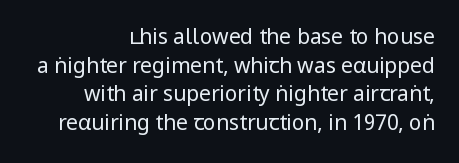
The face looks like a standard text weight, possibly lighter. How are the letters spaced? Ordinarily, with no added tracking. Quick note: not italic, upright. One glance says typical: line gaps are just what's usual. The paragraph shown leans on its right margin. Nobody drew a line under any word here.
